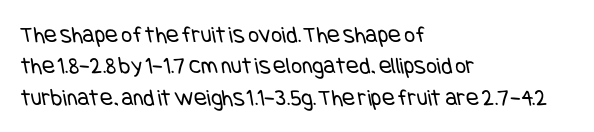
{"bold": "no", "underline": "no", "align": "left", "line_spacing": "normal", "line_spacing_ratio": 1.31, "letter_spacing": "normal", "letter_spacing_em": 0.0, "glyph_px": 24}
